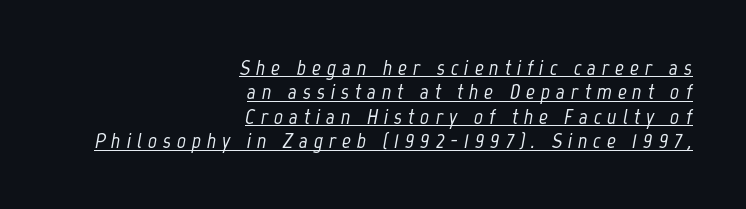
The image shows 22 px text type, italic (leaning right); set right-aligned, tight line spacing (1.11x), unusually wide letter spacing (+0.27 em), underlined.
